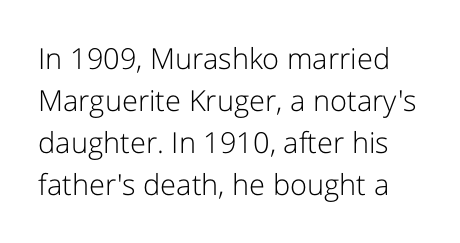
Q: Is the text bold? A: No.
Q: Is the text italic (slanted)? A: No, it is upright.
Q: Is the typeface a serif or a sans-serif typeface? A: Sans-serif.
Q: Is the text underlined? A: No.
Q: Is the spacing between letters normal or unusually wide? A: Normal.
Q: Is the spacing between lines tight, normal or loose? A: Normal.
Q: Width (condensed, normal, or wide)? A: Normal.
Q: Stroke contrast? A: Low.
Q: x-height? A: Medium.
Q: Monospaced? A: No.
